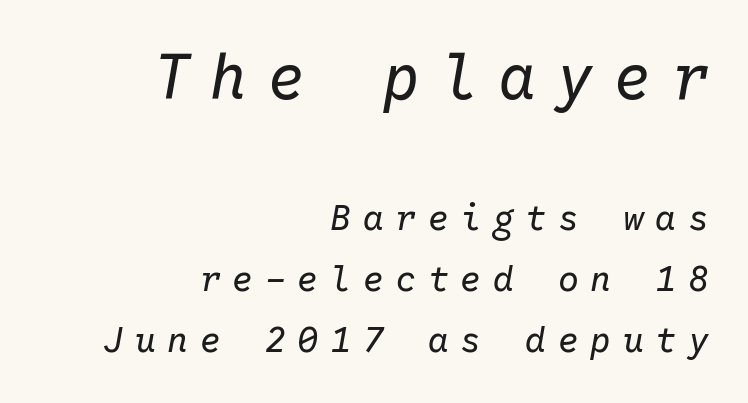
{"italic": "yes", "lean": "right", "slant_degrees": 10, "bold": "no", "weight": "regular", "width": "normal", "stroke_contrast": "low", "x_height": "medium", "monospaced": "yes", "underline": "no", "align": "right", "line_spacing_ratio": 1.74, "letter_spacing": "wide", "letter_spacing_em": 0.33, "larger_block": "first", "size_ratio": 1.77, "glyph_px": 62}
